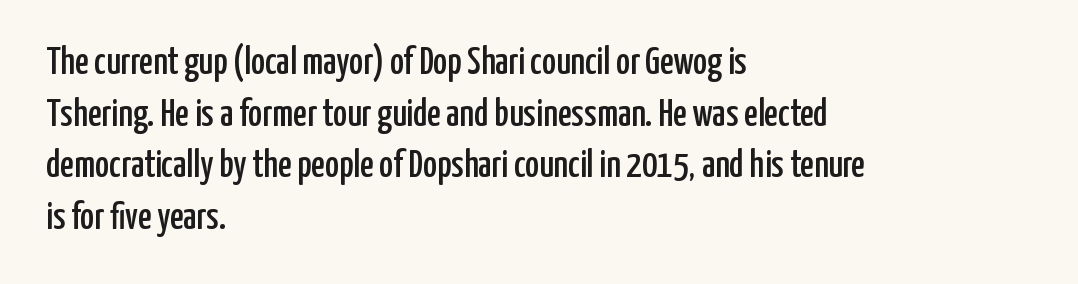
Q: Is the text italic (slanted)? A: No, it is upright.
Q: Is the typeface a serif or a sans-serif typeface? A: Sans-serif.
Q: Is the text underlined? A: No.
Q: How is the paragraph aligned? A: Left-aligned.
Q: Is the spacing between letters normal or unusually wide? A: Normal.
Q: Is the spacing between lines tight, normal or loose? A: Normal.
Q: Width (condensed, normal, or wide)? A: Condensed.
Q: Stroke contrast? A: Low.
Q: x-height? A: Medium.
Q: Monospaced? A: No.
